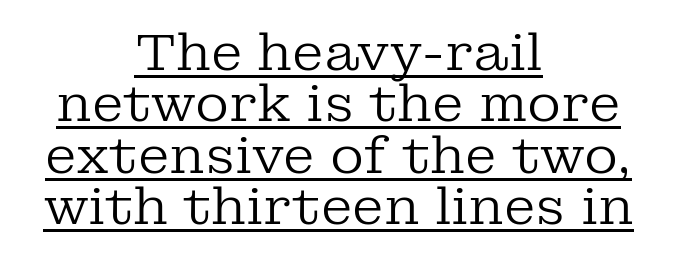
The image shows 52 px regular-weight serif type, upright; set centered, tight line spacing (0.99x), normal letter spacing, underlined; low stroke contrast and a medium x-height.
